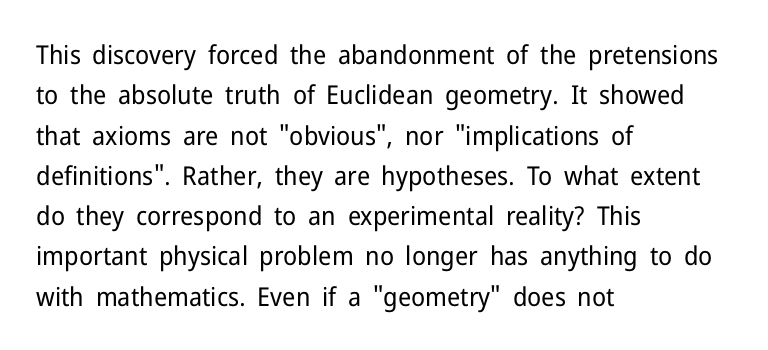
Check the space under the baseline: it is left empty. The type sits square on the baseline with zero lean. Line spacing here is normal. Casual observation: everything's shoved over to the left. Honestly, the letter spacing is just normal — you wouldn't notice it.
